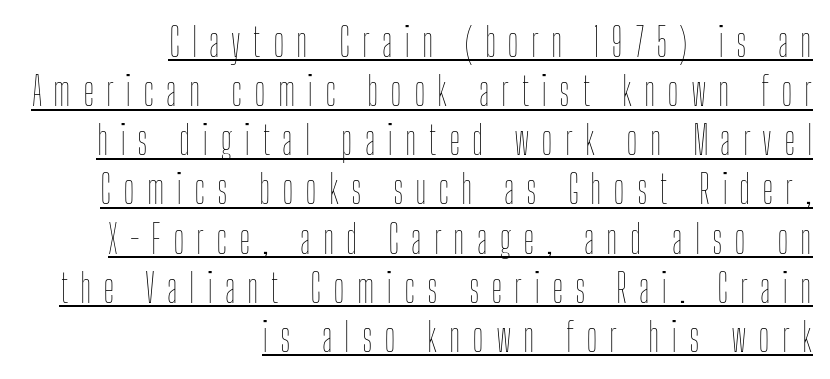
Here the designer chose a conventional face with non-uniform glyph widths. The letterforms stand isolated, each surrounded by extra space. The axis of the letterforms is exactly vertical. Weight: regular or lighter. Interline gaps are of average width in this sample. The specimen includes a rule beneath the text block's lines.
